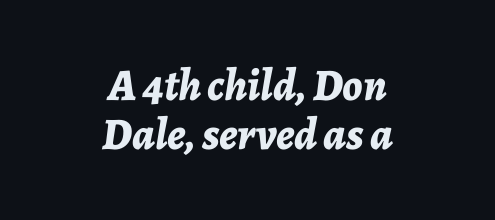
{"italic": "yes", "lean": "right", "slant_degrees": 7, "bold": "yes", "weight": "bold", "width": "normal", "stroke_contrast": "low", "x_height": "medium", "monospaced": "no", "underline": "no", "align": "center", "line_spacing": "tight", "line_spacing_ratio": 1.1, "letter_spacing": "normal", "letter_spacing_em": 0.0, "glyph_px": 45}
